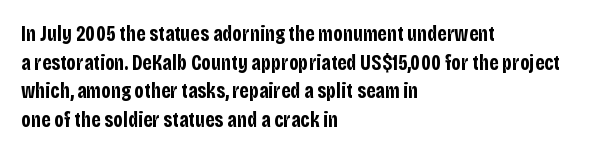
Notice how descenders clear the ascenders below comfortably — that's standard leading. Clear beneath every line of the passage. These lines are set flush left with a ragged right edge. The type sits square on the baseline with zero lean. Each word holds together tightly as a unit, with standard inter-letter gaps.
